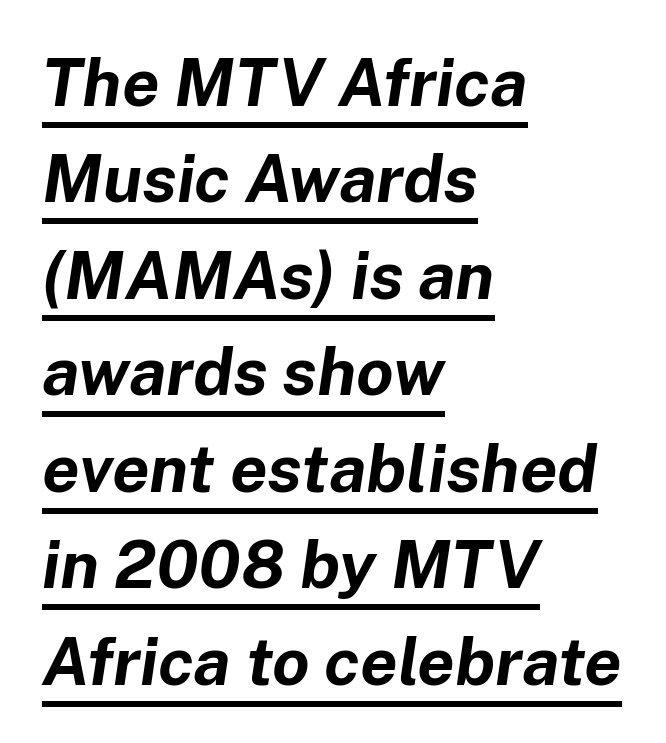
The image shows 67 px bold type, italic (leaning right); set left-aligned, normal line spacing (1.44x), normal letter spacing, underlined; low stroke contrast and a medium x-height.
